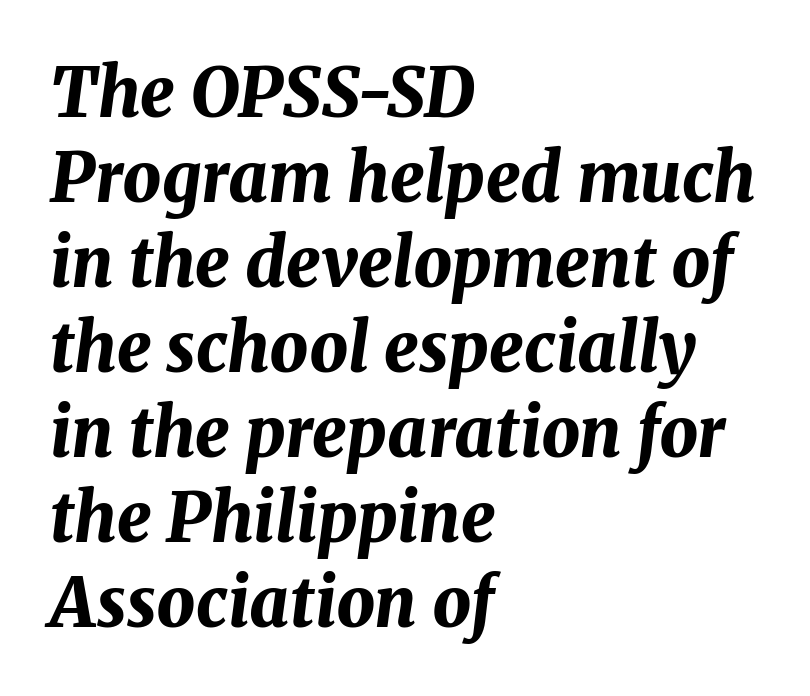
Proportional: the letters do not fall into vertical columns. The letters are bold, with thick, heavy strokes. The letters sit at their default tracking, neither squeezed nor spread. The compositor pushed each line to the left boundary. The line-height multiplier appears to be the usual default. Characters are canted at an angle relative to the baseline's perpendicular.
